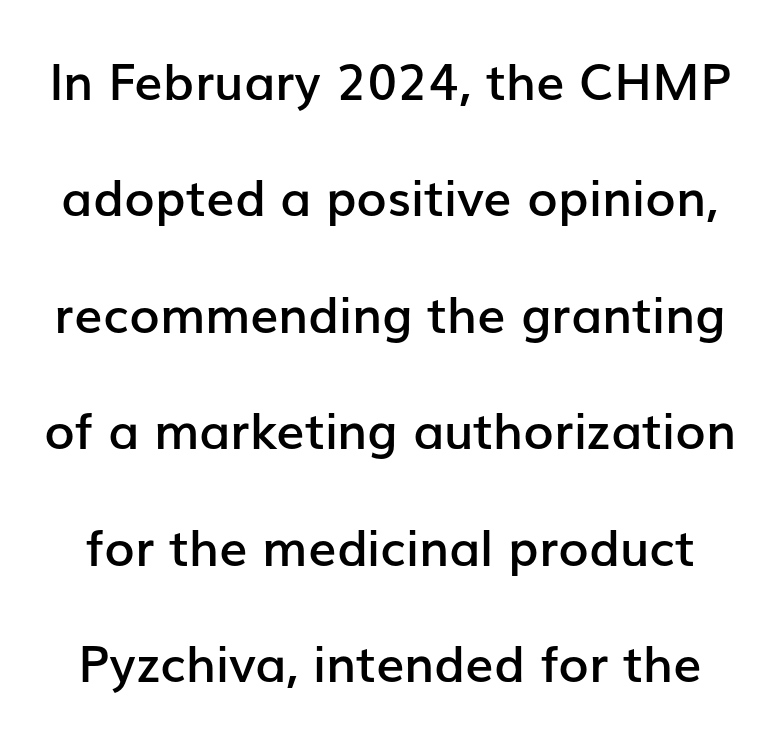
The strokes are fattened partway — semibold, not bold. This sample uses an upright cut, with every glyph sitting square on the baseline. The passage shown stacks its lines with a broad gap. Letterform terminals end flat and unadorned throughout the passage. The string is rendered with underlining switched off. Characters follow at the spacing the type designer built in.
